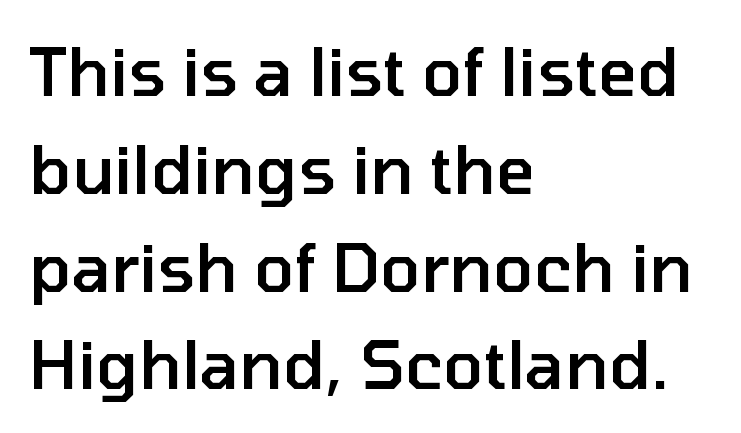
This sample uses an upright cut, with every glyph sitting square on the baseline. This sample is left-justified, so line endings fall wherever the words run out. This is sans-serif lettering, the kind often seen on screens and signage. The strip under each line holds only bare page. No extra tracking has been applied to these lines. The face used here is proportionally spaced, like ordinary book or web type.
